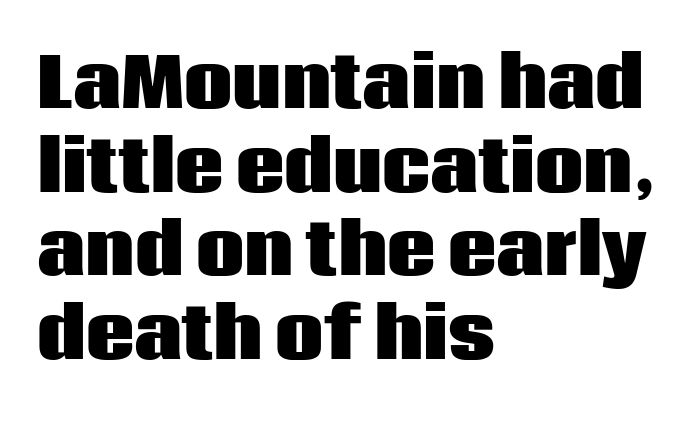
Strong, thick strokes mark this as bold type. I'd call this a sans setting — the letters go barefoot. The letters stand upright; this is a roman face. Between one letter and the next there's only the usual sliver of space. No word sits above an underline. Do the characters align in a grid? No, the font is proportional.
